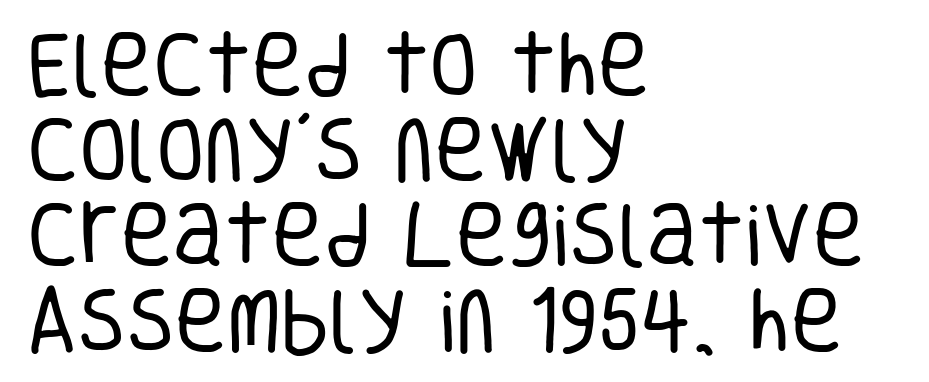
A sans-serif font was chosen for this passage. The cut favours lightness, reaching ordinary text weight at its darkest. Short note: letters normally spaced. Upright lettering throughout.
